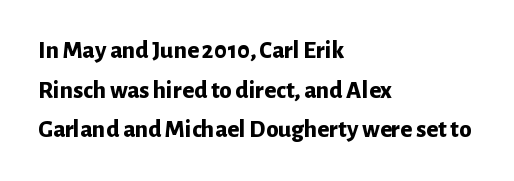
The words here are not underlined. Glyph-to-glyph distance matches everyday printed text. The rows are spaced the way most documents space them. The lettering holds an erect, upright posture throughout. Heavy-handed strokes throughout: this text is bold. Which margin do the lines hug? The left one — the right edge is uneven.
